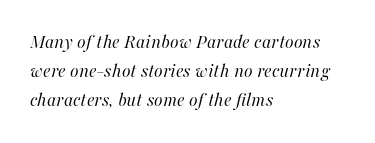
The image shows 20 px text type, italic (leaning right); set left-aligned, normal line spacing (1.45x), normal letter spacing, not underlined.
